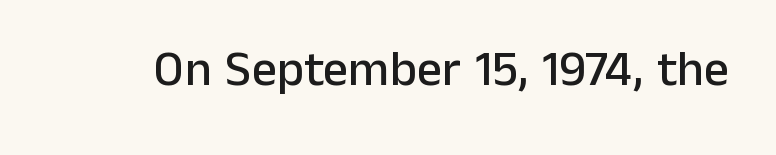
Q: Is the text italic (slanted)? A: No, it is upright.
Q: Is the typeface a serif or a sans-serif typeface? A: Sans-serif.
Q: Is the text underlined? A: No.
Q: Is the spacing between letters normal or unusually wide? A: Normal.
Q: Width (condensed, normal, or wide)? A: Normal.
Q: Stroke contrast? A: Low.
Q: x-height? A: Medium.
Q: Monospaced? A: No.
